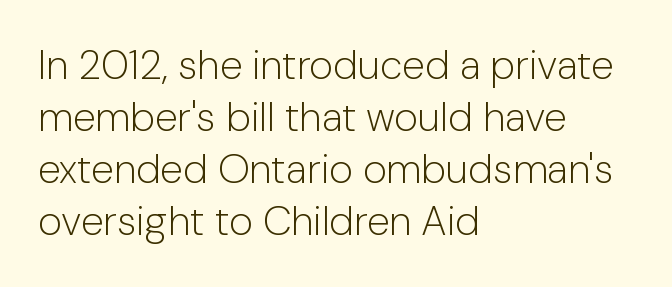
A light-to-regular cut is what we see here. Regular leading. Notice how the stems are strictly vertical — no italics here. This rendering leaves character spacing at its baseline value. Lines of text with bare space underneath. The passage shown is typeset with a sans-serif family.
